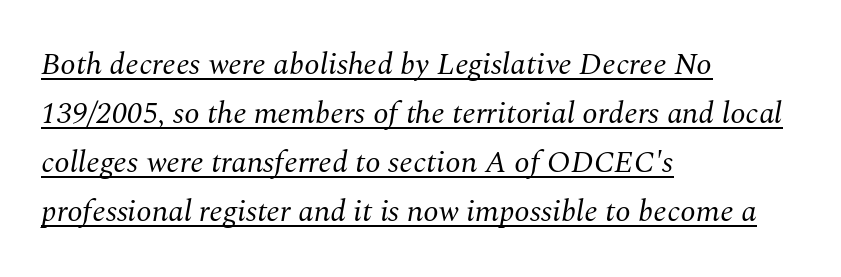
The rendered words wear a rule along their underside. There is no visible air inserted between adjacent glyphs. These lines are rendered in a variable-pitch font. Vertically, the passage feels balanced, rows spaced as you'd expect. The text block is weighted toward the left margin, trailing off unevenly rightward.
